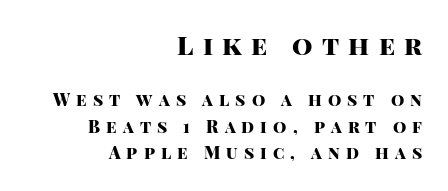
{"italic": "no", "bold": "yes", "underline": "no", "align": "right", "line_spacing": "normal", "line_spacing_ratio": 1.56, "letter_spacing": "wide", "letter_spacing_em": 0.36, "larger_block": "first", "size_ratio": 1.53, "glyph_px": 26}
